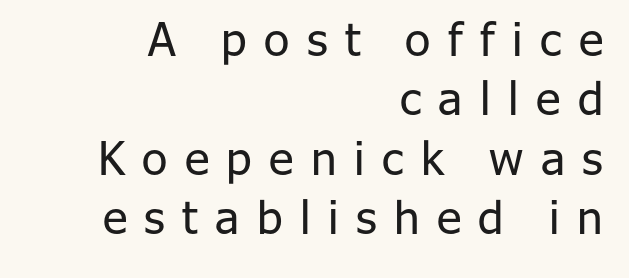
{"serif": "no", "italic": "no", "bold": "no", "weight": "regular", "width": "normal", "stroke_contrast": "low", "x_height": "medium", "monospaced": "no", "underline": "no", "align": "right", "line_spacing": "normal", "line_spacing_ratio": 1.29, "letter_spacing": "wide", "letter_spacing_em": 0.38, "glyph_px": 46}
